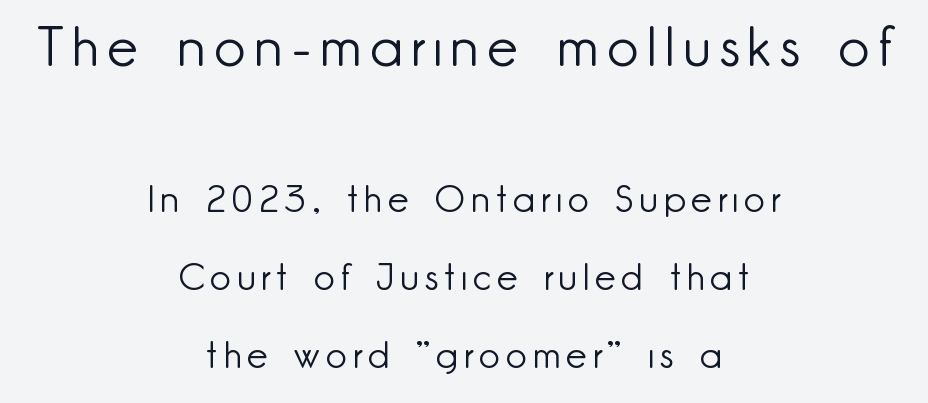
{"serif": "no", "italic": "no", "bold": "no", "weight": "light", "width": "normal", "stroke_contrast": "low", "x_height": "small", "monospaced": "no", "underline": "no", "align": "center", "line_spacing": "loose", "line_spacing_ratio": 2.11, "larger_block": "first", "size_ratio": 1.49, "glyph_px": 55}
